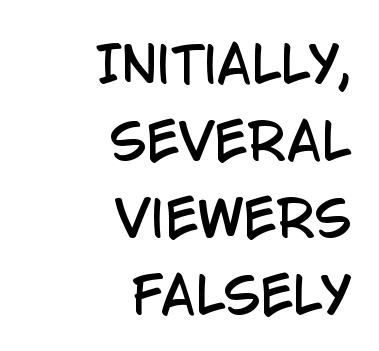
The image shows 49 px condensed sans-serif type, upright; set right-aligned, normal line spacing (1.57x), normal letter spacing, not underlined; low stroke contrast and a large x-height.
